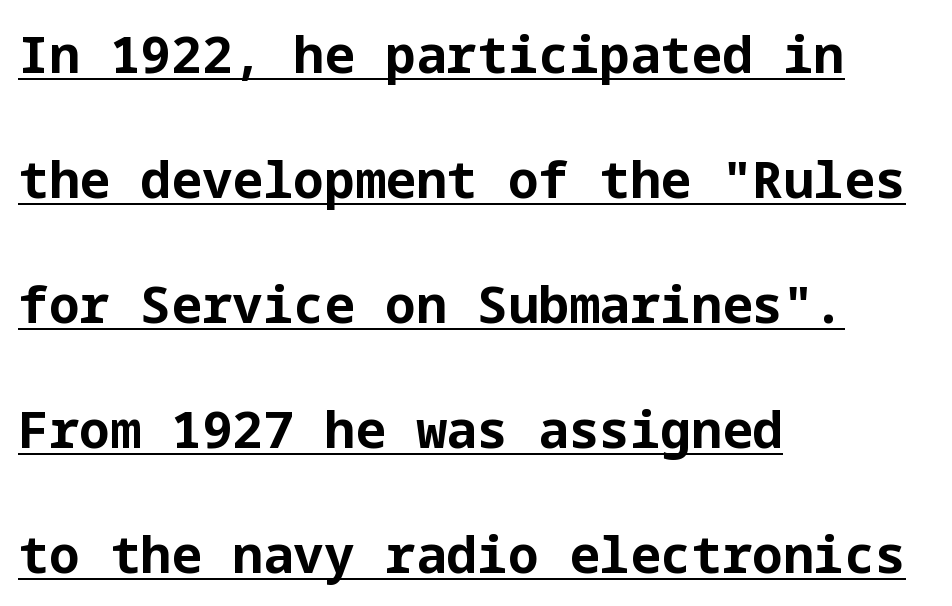
The glyphs are accompanied by a horizontal stroke just below them. Does the leading feel generous? Absolutely, it's lavish. Italic? Not at all — the glyphs are vertical. Typesetter's note: full bold, strokes at maximum text heaviness. Typographically, this falls in the sans-serif category. Line starts are locked; line ends wander.
